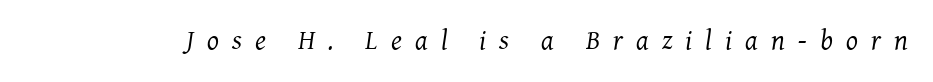
{"serif": "yes", "italic": "yes", "lean": "right", "slant_degrees": 7, "bold": "no", "weight": "regular", "width": "normal", "stroke_contrast": "medium", "x_height": "medium", "monospaced": "no", "underline": "no", "letter_spacing": "wide", "letter_spacing_em": 0.47, "glyph_px": 28}
